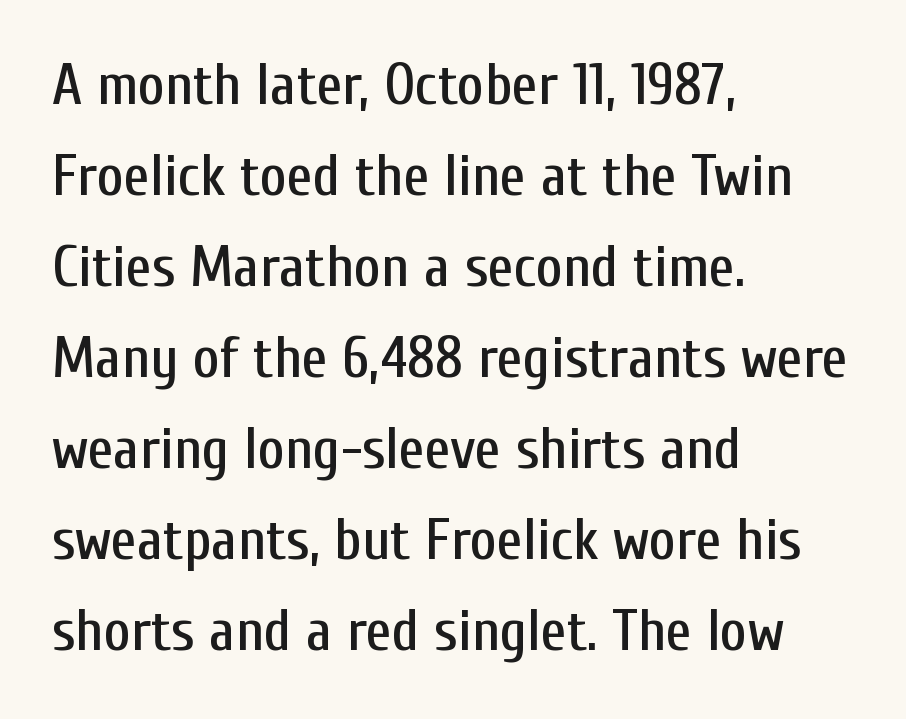
Q: Is the text italic (slanted)? A: No, it is upright.
Q: Is the typeface a serif or a sans-serif typeface? A: Sans-serif.
Q: Is the text underlined? A: No.
Q: How is the paragraph aligned? A: Left-aligned.
Q: Is the spacing between letters normal or unusually wide? A: Normal.
Q: Is the spacing between lines tight, normal or loose? A: Normal.
Q: Width (condensed, normal, or wide)? A: Condensed.
Q: Stroke contrast? A: Low.
Q: x-height? A: Medium.
Q: Monospaced? A: No.
